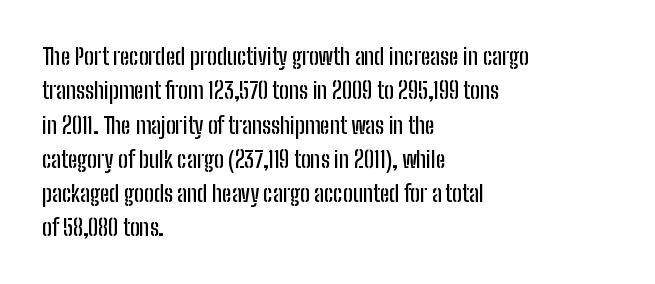
{"italic": "no", "underline": "no", "align": "left", "line_spacing": "normal", "line_spacing_ratio": 1.49, "letter_spacing": "normal", "letter_spacing_em": 0.0, "glyph_px": 23}
